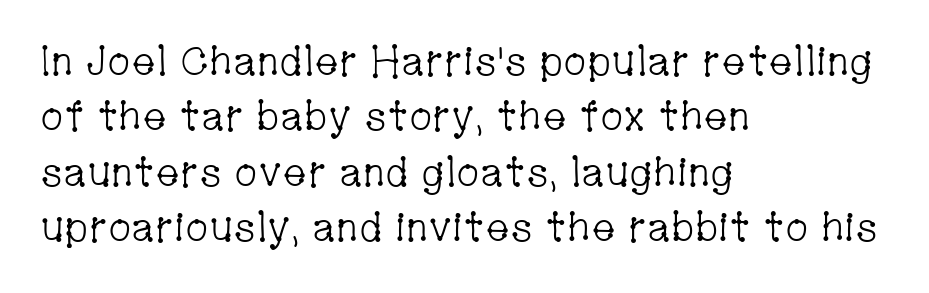
{"serif": "yes", "italic": "no", "bold": "no", "weight": "light", "width": "condensed", "stroke_contrast": "low", "x_height": "medium", "monospaced": "no", "underline": "no", "align": "left", "line_spacing": "normal", "line_spacing_ratio": 1.35, "letter_spacing": "normal", "letter_spacing_em": 0.0, "glyph_px": 41}
